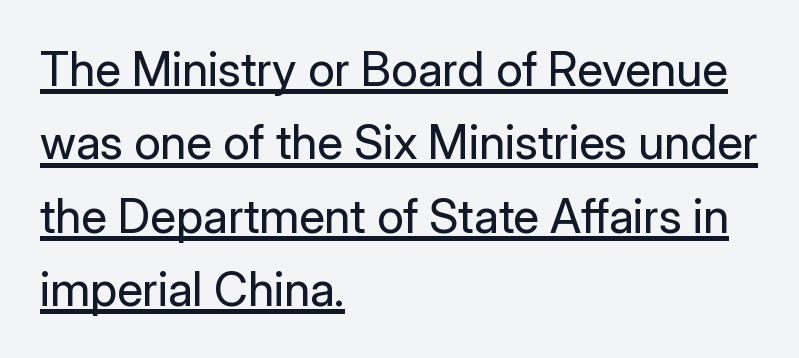
Q: Is the text bold? A: No.
Q: Is the text italic (slanted)? A: No, it is upright.
Q: Is the typeface a serif or a sans-serif typeface? A: Sans-serif.
Q: Is the text underlined? A: Yes.
Q: How is the paragraph aligned? A: Left-aligned.
Q: Is the spacing between letters normal or unusually wide? A: Normal.
Q: Is the spacing between lines tight, normal or loose? A: Normal.
Q: Width (condensed, normal, or wide)? A: Normal.
Q: Stroke contrast? A: Low.
Q: x-height? A: Medium.
Q: Monospaced? A: No.
